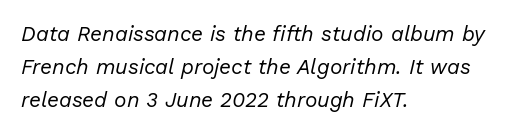
{"italic": "yes", "lean": "right", "slant_degrees": 13, "bold": "no", "underline": "no", "align": "left", "line_spacing": "normal", "line_spacing_ratio": 1.57, "letter_spacing": "normal", "letter_spacing_em": 0.0, "glyph_px": 21}
